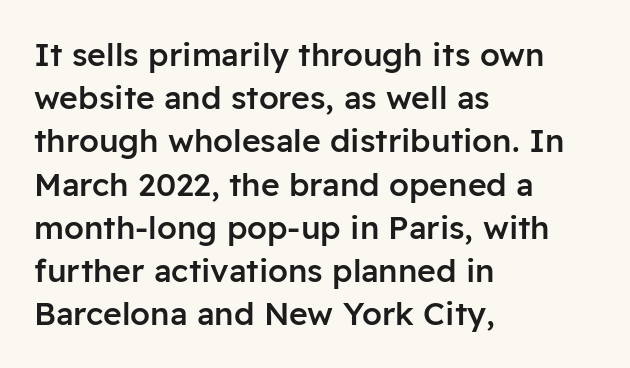
Characters follow at the spacing the type designer built in. Summary of weight: moderately heavy, a semibold. Left-aligned paragraph, ragged on the right. The letters advance in unequal steps, a hallmark of proportional type. Do the letters lean? They stand straight.
